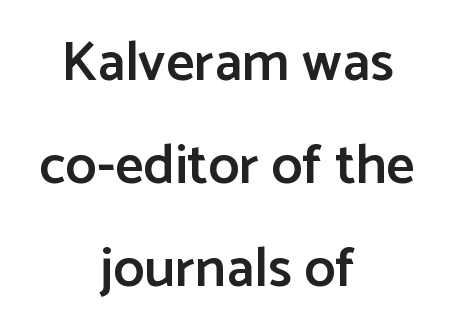
{"serif": "no", "italic": "no", "bold": "semi", "weight": "semibold", "width": "normal", "stroke_contrast": "low", "x_height": "medium", "monospaced": "no", "underline": "no", "align": "center", "line_spacing_ratio": 1.84, "letter_spacing": "normal", "letter_spacing_em": 0.0, "glyph_px": 56}
